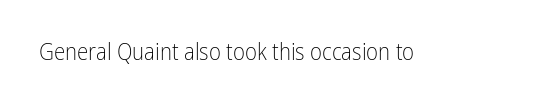
{"italic": "no", "bold": "no", "underline": "no", "letter_spacing": "normal", "letter_spacing_em": 0.0, "glyph_px": 23}
